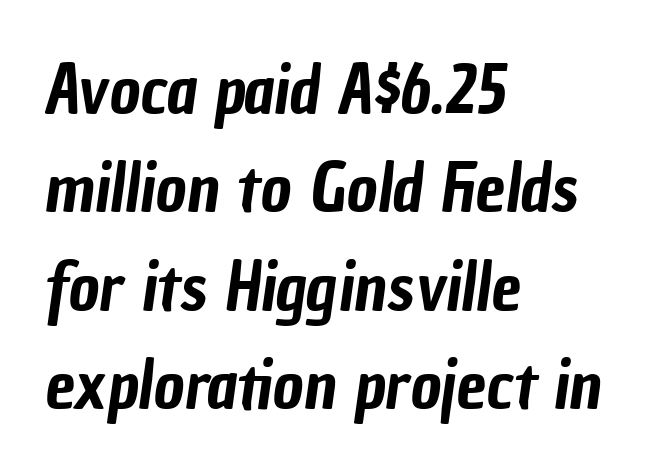
The rendering uses natural spacing where letterforms have individual widths. The zone under the glyphs is completely vacant. A classic flush-left, rag-right setting is used for this passage. The vertical gap from one line to the next is medium. Regarding serifs, this sample does without them. Words appear dense and cohesive because spacing is normal.
